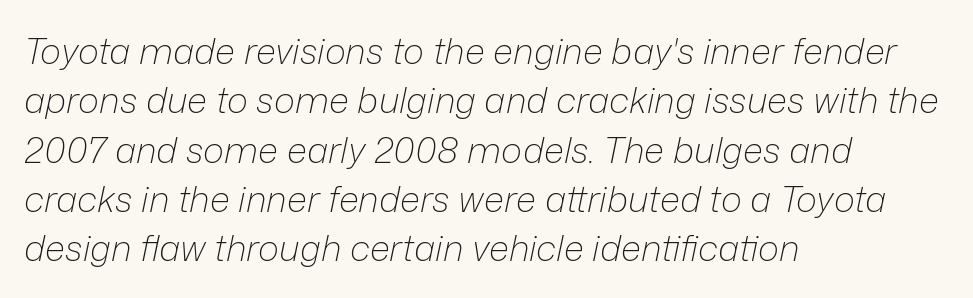
Q: Is the text bold? A: No.
Q: Is the text italic (slanted)? A: Yes, it leans right by about 12 degrees.
Q: Is the text underlined? A: No.
Q: How is the paragraph aligned? A: Left-aligned.
Q: Is the spacing between letters normal or unusually wide? A: Normal.
Q: Is the spacing between lines tight, normal or loose? A: Normal.
Q: Width (condensed, normal, or wide)? A: Normal.
Q: Stroke contrast? A: Low.
Q: x-height? A: Medium.
Q: Monospaced? A: No.
